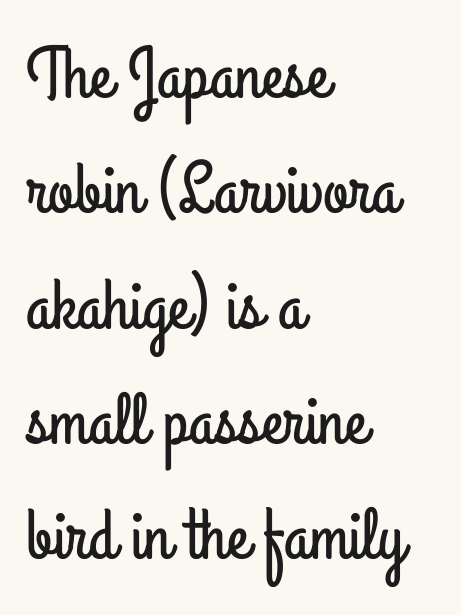
The image shows 73 px condensed sans-serif type, upright; set left-aligned, normal line spacing (1.58x), normal letter spacing, not underlined; low stroke contrast and a small x-height.
